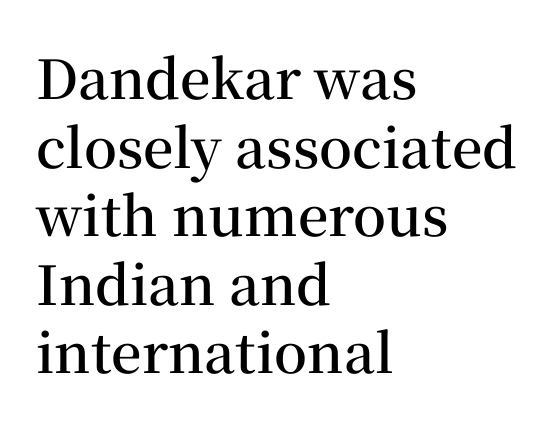
Typographic density is moderately raised because the face is semibold. Rows of type keep a routine distance in the vertical direction. The characters display serif detailing at their extremities. Each letter keeps its own natural width here, so spacing adapts to shape. The lettering holds an erect, upright posture throughout.
